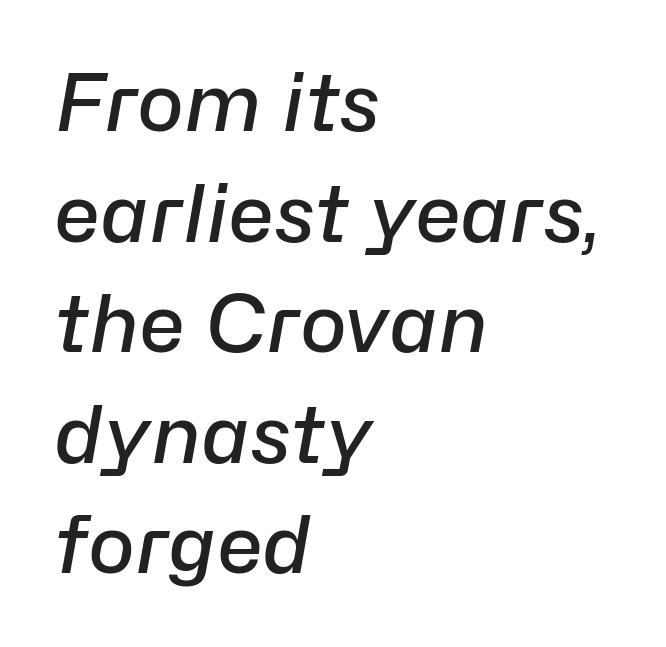
The image shows 79 px semibold type, italic (leaning right); set left-aligned, normal line spacing (1.4x), normal letter spacing, not underlined; low stroke contrast and a medium x-height.
